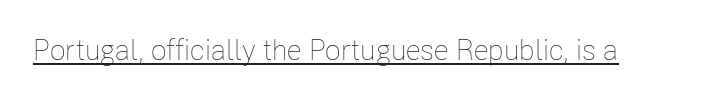
The image shows 29 px thin, condensed type, upright; set normal letter spacing, underlined; low stroke contrast and a medium x-height.
